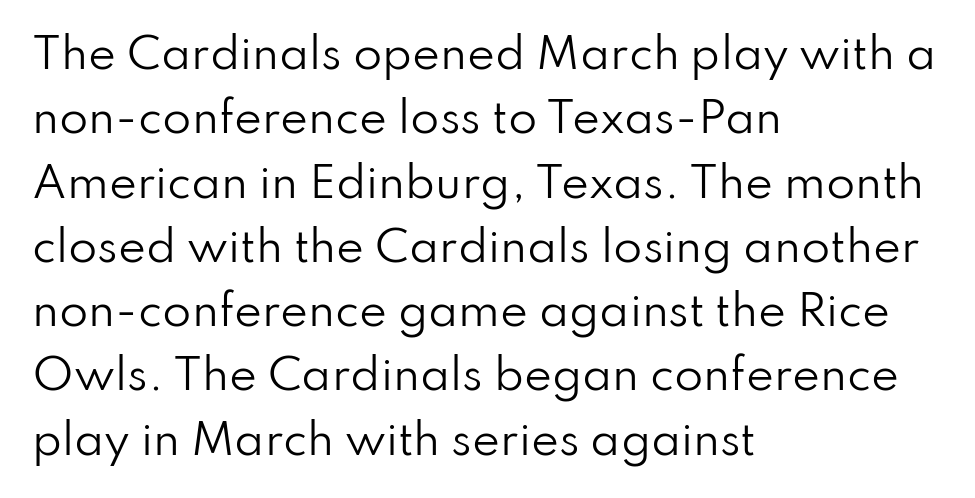
The image shows 42 px regular-weight sans-serif type, upright; set left-aligned, normal line spacing (1.53x), normal letter spacing, not underlined; low stroke contrast and a small x-height.
